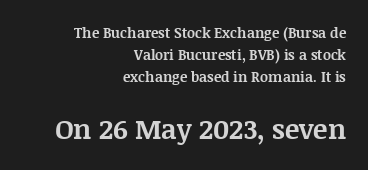
Q: Is the text bold? A: Yes.
Q: Is the text italic (slanted)? A: No, it is upright.
Q: Is the text underlined? A: No.
Q: How is the paragraph aligned? A: Right-aligned.
Q: Is the spacing between letters normal or unusually wide? A: Normal.
Q: Is the spacing between lines tight, normal or loose? A: Normal.
Q: Which block of text is set in a larger size, the first (top) or the second (bottom)? A: The second (bottom) one.
